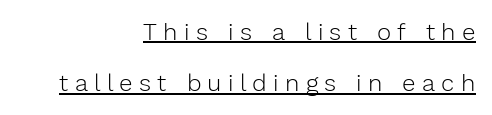
The image shows 24 px text type, upright; set right-aligned, loose line spacing (2.14x), unusually wide letter spacing (+0.26 em), underlined.
